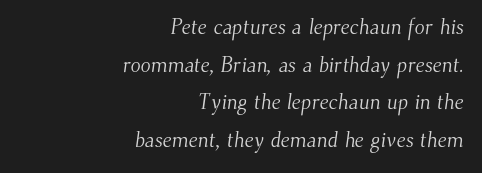
{"bold": "no", "underline": "no", "align": "right", "line_spacing_ratio": 1.79, "letter_spacing": "normal", "letter_spacing_em": 0.0, "glyph_px": 21}
